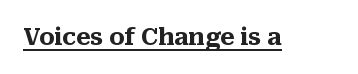
Heavy, bold letterforms. A rule runs beneath these lines of type. The type is set solid horizontally, with unmodified tracking. The lettering stays uniformly vertical, giving the passage a roman look.
